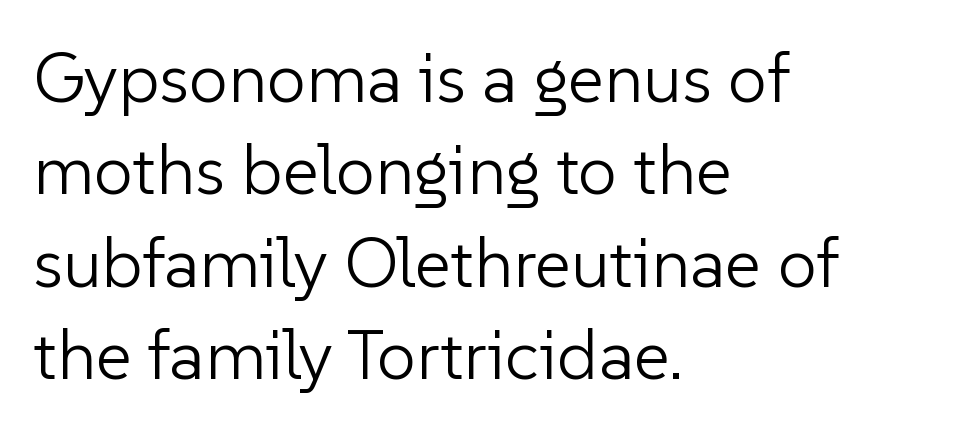
The image shows 70 px light sans-serif type, upright; set left-aligned, normal line spacing (1.32x), normal letter spacing, not underlined; low stroke contrast and a medium x-height.
